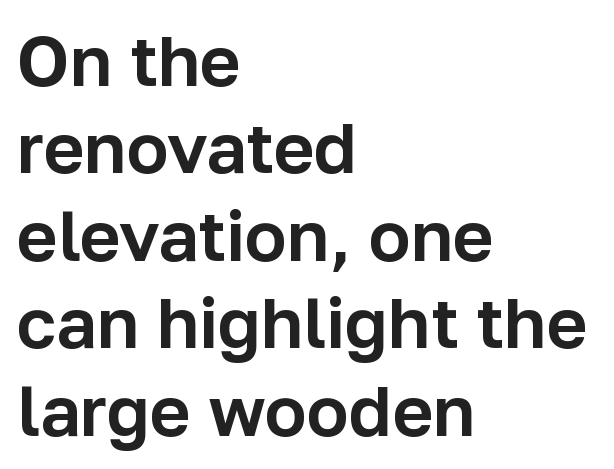
Q: Is the text italic (slanted)? A: No, it is upright.
Q: Is the typeface a serif or a sans-serif typeface? A: Sans-serif.
Q: Is the text underlined? A: No.
Q: How is the paragraph aligned? A: Left-aligned.
Q: Is the spacing between letters normal or unusually wide? A: Normal.
Q: Is the spacing between lines tight, normal or loose? A: Normal.
Q: Width (condensed, normal, or wide)? A: Normal.
Q: Stroke contrast? A: Low.
Q: x-height? A: Medium.
Q: Monospaced? A: No.
